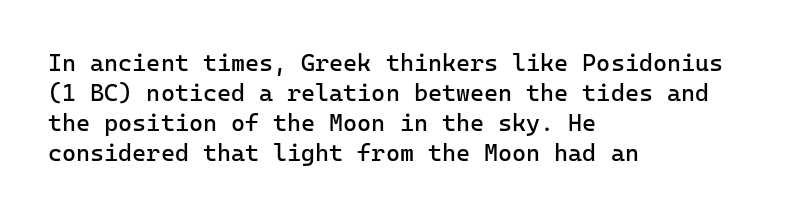
Honestly, there is no underline to notice here at all. The font's upright variant was chosen for this text. Horizontally, the lines are justified to the leading edge only. Bold? No — there's no thickening of the strokes.
